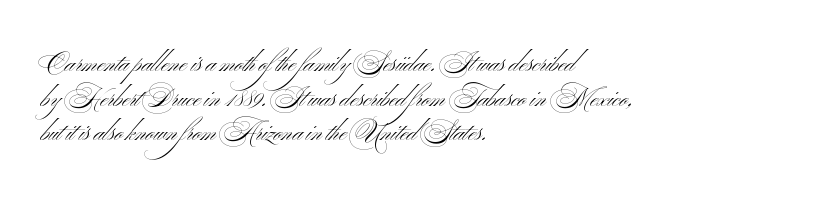
Q: Is the text bold? A: No.
Q: Is the text italic (slanted)? A: Yes.
Q: Is the text underlined? A: No.
Q: How is the paragraph aligned? A: Left-aligned.
Q: Is the spacing between letters normal or unusually wide? A: Normal.
Q: Is the spacing between lines tight, normal or loose? A: Normal.
